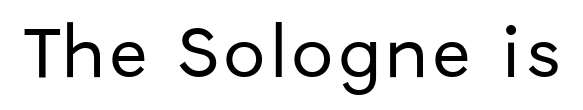
The image shows 55 px sans-serif type, upright; set not underlined; low stroke contrast and a medium x-height.
